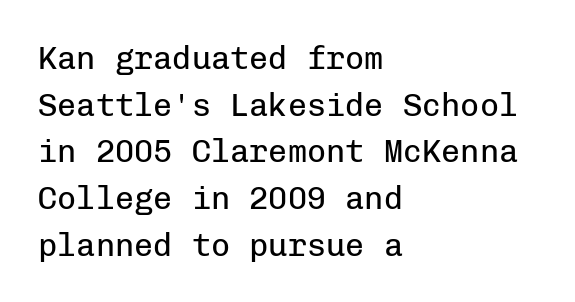
{"serif": "no", "italic": "no", "bold": "no", "weight": "regular", "width": "normal", "stroke_contrast": "low", "x_height": "medium", "monospaced": "yes", "underline": "no", "align": "left", "line_spacing": "normal", "line_spacing_ratio": 1.46, "letter_spacing": "normal", "letter_spacing_em": 0.0, "glyph_px": 32}
